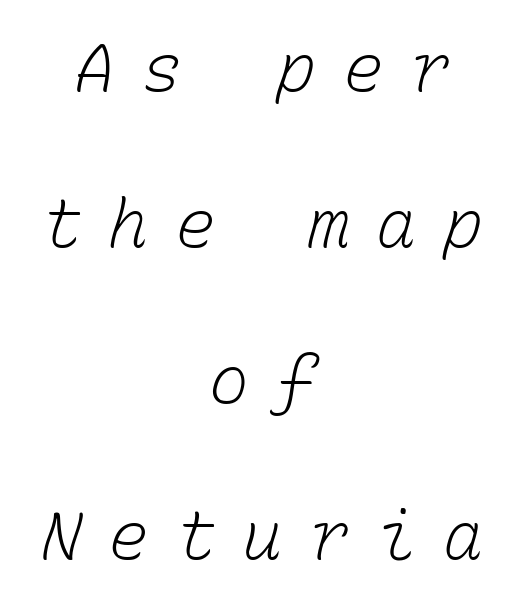
Q: Is the text bold? A: No.
Q: Is the text underlined? A: No.
Q: How is the paragraph aligned? A: Centered.
Q: Is the spacing between letters normal or unusually wide? A: Unusually wide.
Q: Is the spacing between lines tight, normal or loose? A: Loose.
Q: Width (condensed, normal, or wide)? A: Normal.
Q: Stroke contrast? A: Low.
Q: x-height? A: Medium.
Q: Monospaced? A: Yes.
